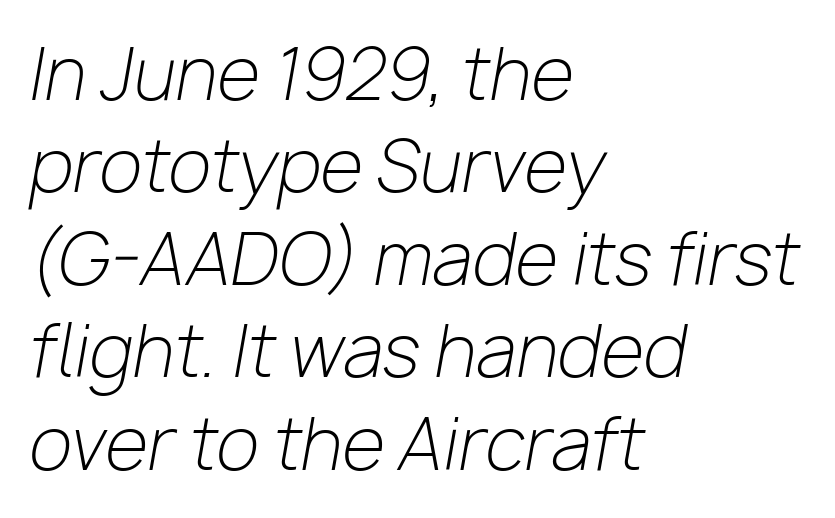
The image shows 70 px light type, italic (leaning right); set left-aligned, normal line spacing (1.32x), normal letter spacing, not underlined; low stroke contrast and a medium x-height.
